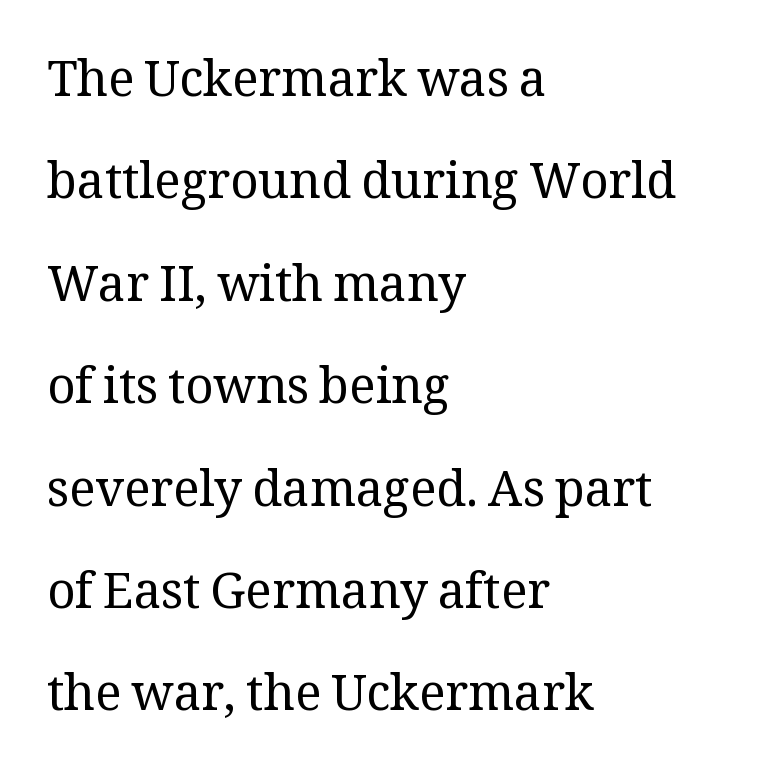
Letter spacing: default. Weight: not bold — regular or lighter. Horizontal alignment here is leftward, the default for most running prose. Character widths vary here, with narrow letters taking less room than wide ones. The letters carry serifs — small finishing strokes at the ends of their stems.
